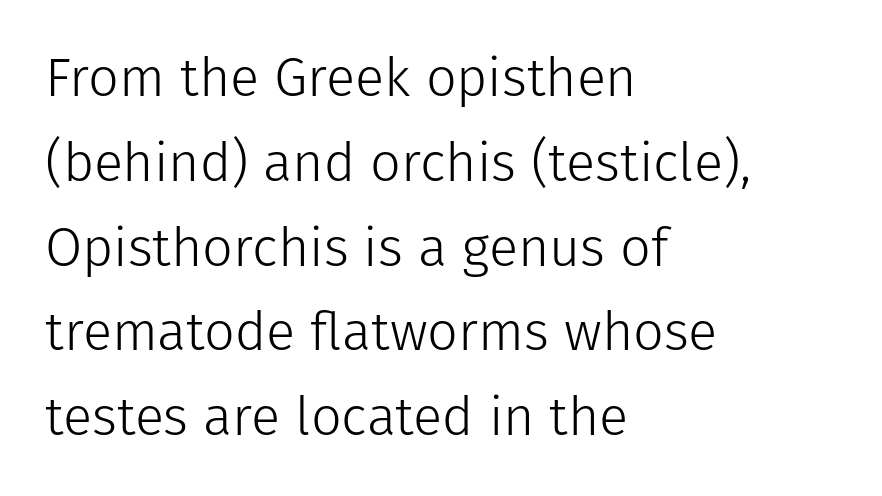
{"serif": "no", "italic": "no", "bold": "no", "weight": "light", "width": "normal", "stroke_contrast": "low", "x_height": "medium", "monospaced": "no", "underline": "no", "align": "left", "line_spacing": "normal", "line_spacing_ratio": 1.57, "letter_spacing": "normal", "letter_spacing_em": 0.0, "glyph_px": 54}
